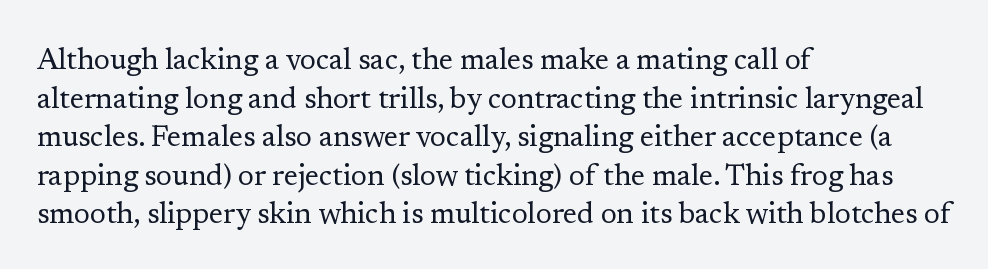
The image shows 29 px regular-weight serif type, upright; set left-aligned, normal line spacing (1.33x), normal letter spacing, not underlined; low stroke contrast and a medium x-height.
